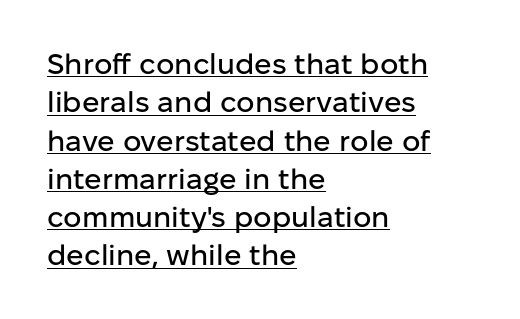
Q: Is the text italic (slanted)? A: No, it is upright.
Q: Is the typeface a serif or a sans-serif typeface? A: Sans-serif.
Q: Is the text underlined? A: Yes.
Q: How is the paragraph aligned? A: Left-aligned.
Q: Is the spacing between letters normal or unusually wide? A: Normal.
Q: Is the spacing between lines tight, normal or loose? A: Normal.
Q: Width (condensed, normal, or wide)? A: Normal.
Q: Stroke contrast? A: Low.
Q: x-height? A: Medium.
Q: Monospaced? A: No.
